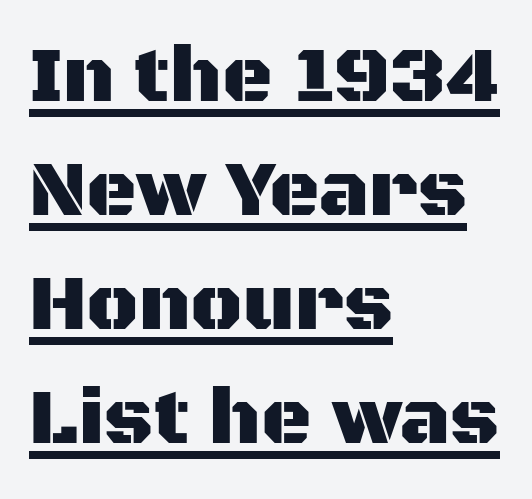
The image shows 78 px sans-serif type, upright; set left-aligned, normal line spacing (1.46x), normal letter spacing, underlined; medium stroke contrast and a large x-height.
